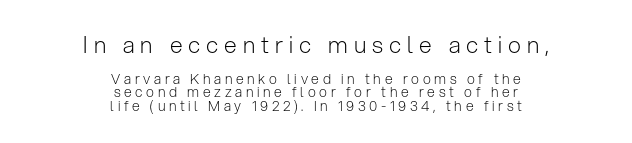
Q: Is the text bold? A: No.
Q: Is the text italic (slanted)? A: No, it is upright.
Q: Is the text underlined? A: No.
Q: How is the paragraph aligned? A: Centered.
Q: Is the spacing between letters normal or unusually wide? A: Unusually wide.
Q: Is the spacing between lines tight, normal or loose? A: Tight.
Q: Which block of text is set in a larger size, the first (top) or the second (bottom)? A: The first (top) one.
